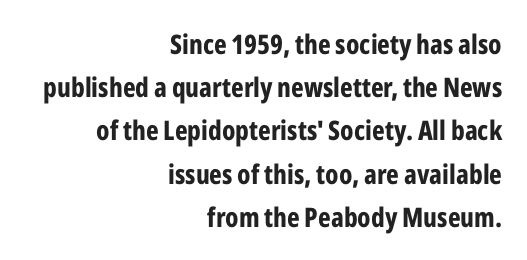
Q: Is the text bold? A: Yes.
Q: Is the text italic (slanted)? A: No, it is upright.
Q: Is the text underlined? A: No.
Q: How is the paragraph aligned? A: Right-aligned.
Q: Is the spacing between letters normal or unusually wide? A: Normal.
Q: Is the spacing between lines tight, normal or loose? A: Normal.
